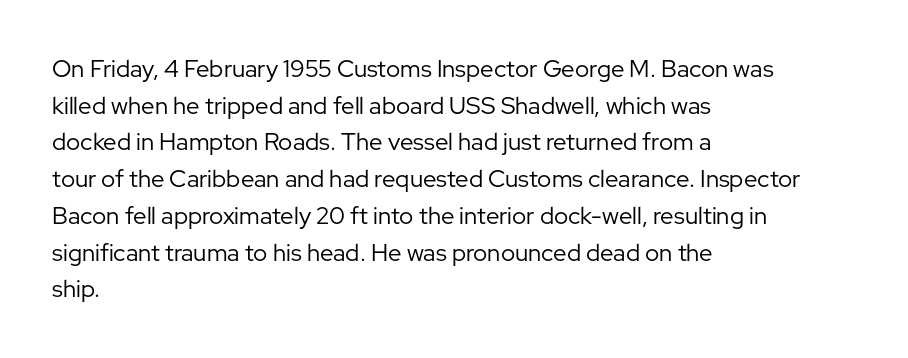
Standard letterfit; no display-style spreading of the glyphs. No chunkiness to these letters — they're not bold. This is roman type, the default non-slanted kind. Does the copy run flush right? No — it runs flush left.
